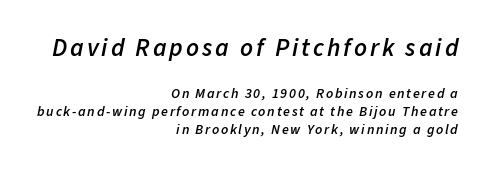
Q: Is the text bold? A: Semi-bold.
Q: Is the text italic (slanted)? A: Yes, it leans right by about 11 degrees.
Q: Is the text underlined? A: No.
Q: How is the paragraph aligned? A: Right-aligned.
Q: Is the spacing between lines tight, normal or loose? A: Normal.
Q: Which block of text is set in a larger size, the first (top) or the second (bottom)? A: The first (top) one.
